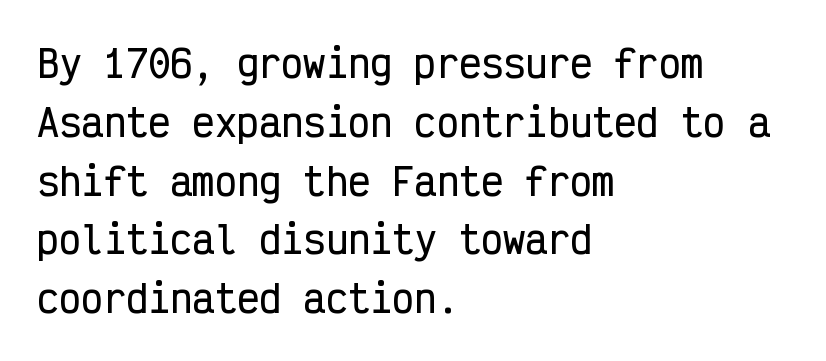
This is roman type, the default non-slanted kind. The designer went with a sans here, leaving each stem footless. A bare baseline throughout the passage. Left-aligned paragraph, ragged on the right. Caption: standard tracking, unaltered. Leading: standard.
